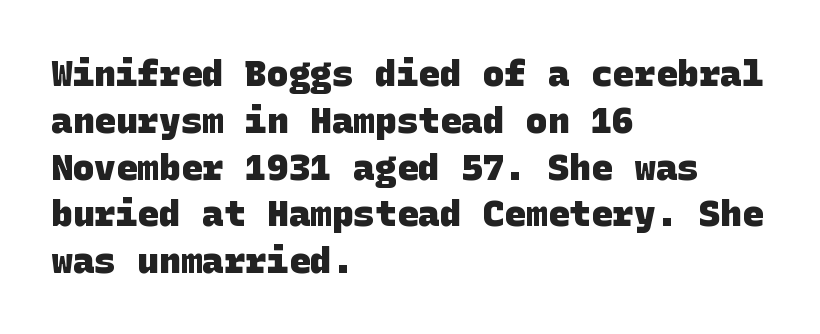
Spacing between characters is what you'd get straight out of the box. Each new line begins a customary step beneath the previous one. Regarding serifs, this sample does without them. The string is rendered with underlining switched off.
